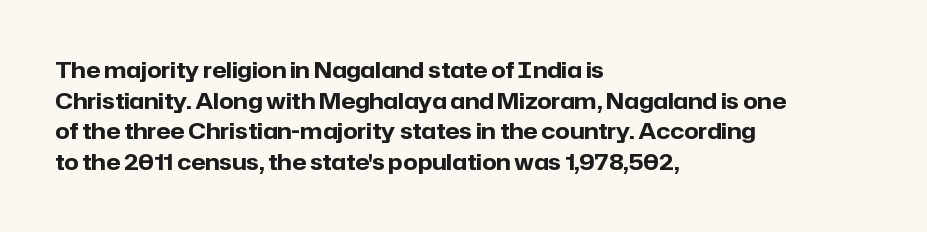
{"italic": "no", "bold": "yes", "underline": "no", "align": "left", "line_spacing": "normal", "line_spacing_ratio": 1.46, "letter_spacing": "normal", "letter_spacing_em": 0.0, "glyph_px": 21}
